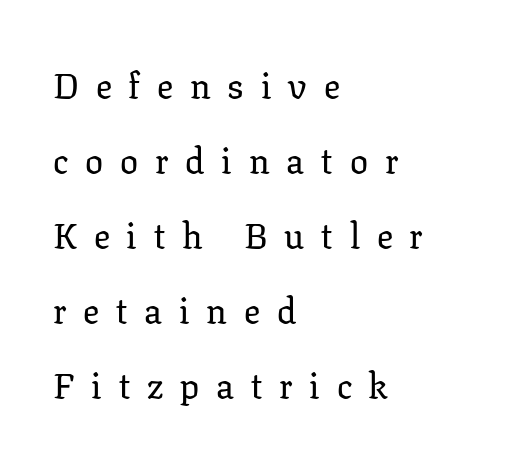
The image shows 36 px serif type, upright; set left-aligned, loose line spacing (2.08x), unusually wide letter spacing (+0.47 em), not underlined; low stroke contrast and a medium x-height.
